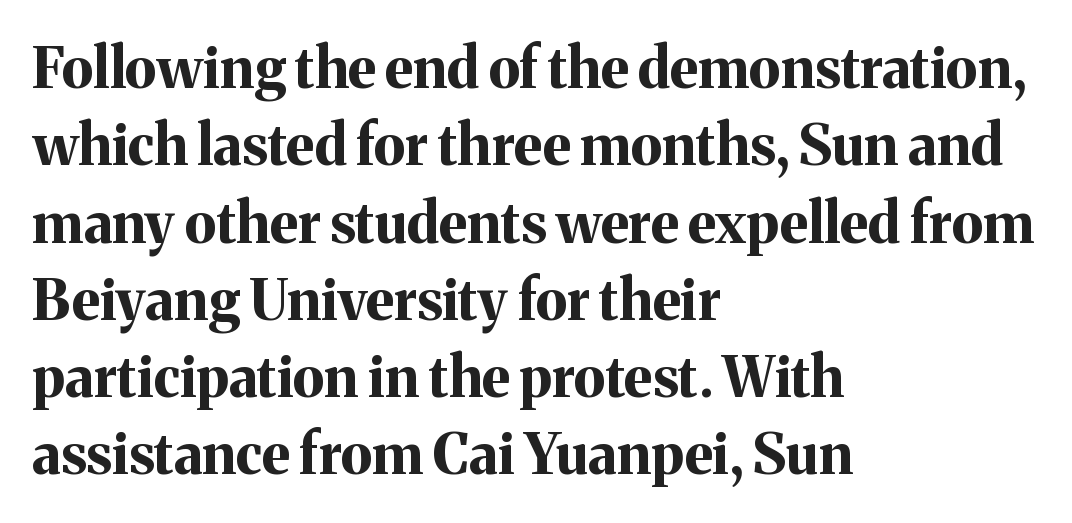
The ragged edge is on the right, which tells us the setting is flush left. Students, note that the glyphs here touch the page at normal intervals. Every character sits straight up, as roman type does. Check where the strokes stop: tiny serifs finish them off. The rows are spaced the way most documents space them. Looks like regular typesetting: each glyph gets only the width it needs.
